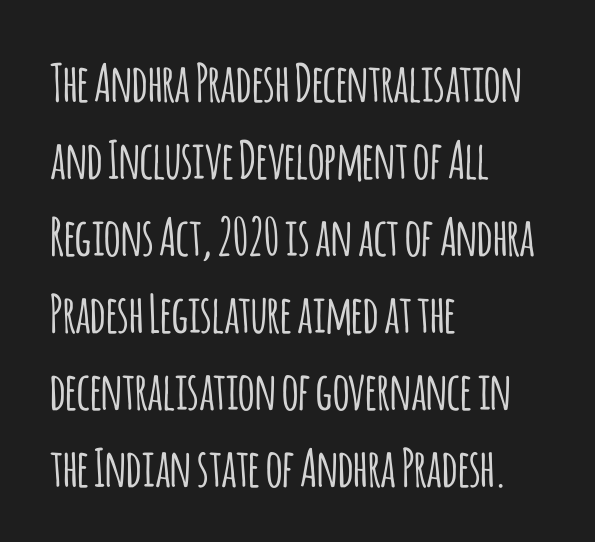
The image shows 52 px condensed sans-serif type, upright; set left-aligned, normal line spacing (1.48x), normal letter spacing, not underlined; low stroke contrast and a large x-height.
